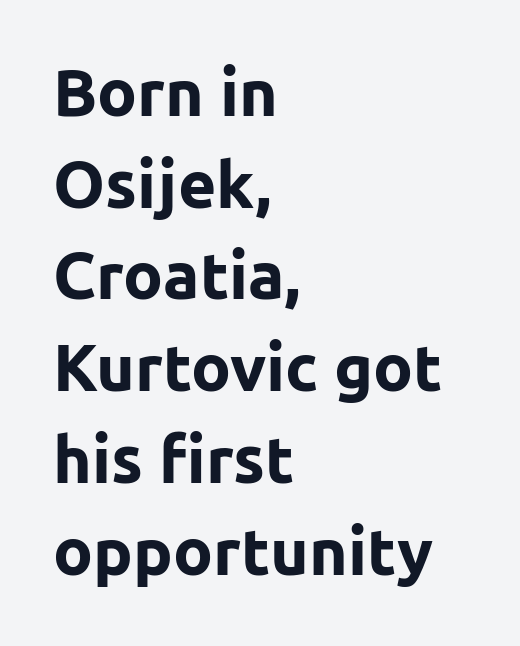
The image shows 66 px bold sans-serif type, upright; set left-aligned, normal line spacing (1.39x), normal letter spacing, not underlined; low stroke contrast and a medium x-height.
